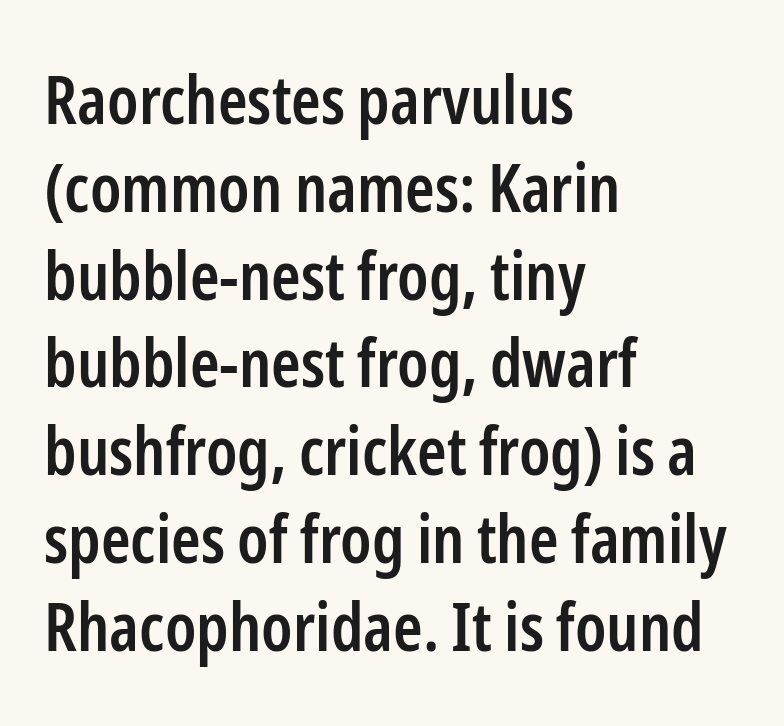
The image shows 67 px semibold, condensed sans-serif type, upright; set left-aligned, normal line spacing (1.31x), normal letter spacing, not underlined; low stroke contrast and a medium x-height.
